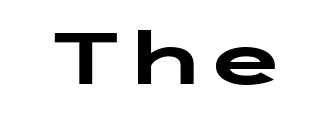
The string is rendered with underlining switched off. Vertical strokes here are truly vertical. Nope, no serifs anywhere on these letters. I'd describe the lettering as bold — thick and assertive.
